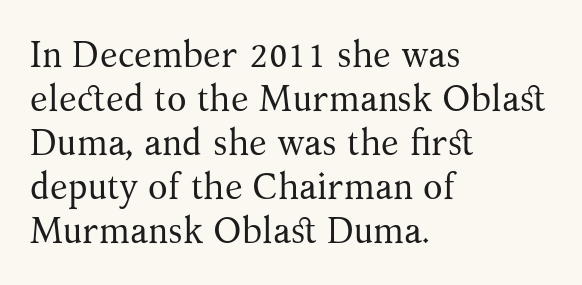
Q: Is the text bold? A: No.
Q: Is the text italic (slanted)? A: No, it is upright.
Q: Is the typeface a serif or a sans-serif typeface? A: Serif.
Q: Is the text underlined? A: No.
Q: How is the paragraph aligned? A: Left-aligned.
Q: Is the spacing between letters normal or unusually wide? A: Normal.
Q: Width (condensed, normal, or wide)? A: Normal.
Q: Stroke contrast? A: Medium.
Q: x-height? A: Medium.
Q: Monospaced? A: No.
